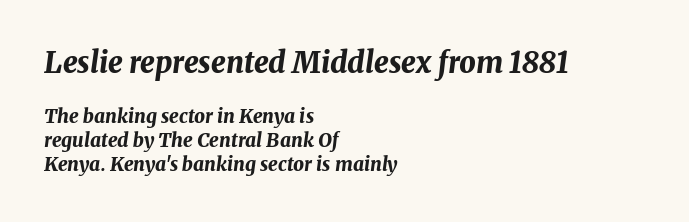
The image shows 29 px bold type, italic (leaning right); set left-aligned, normal line spacing (1.27x), normal letter spacing, not underlined; the first (top) block is 1.53x larger; medium stroke contrast and a medium x-height.
